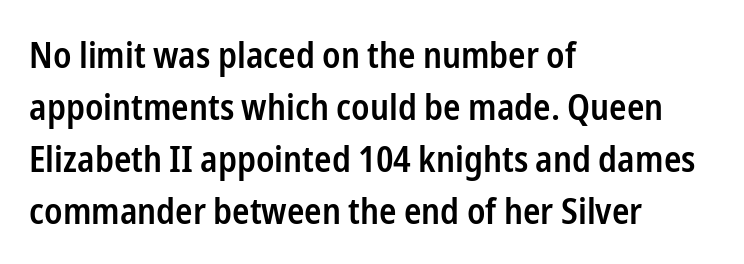
{"serif": "no", "italic": "no", "bold": "semi", "weight": "semibold", "width": "condensed", "stroke_contrast": "low", "x_height": "medium", "monospaced": "no", "underline": "no", "align": "left", "line_spacing": "normal", "line_spacing_ratio": 1.44, "letter_spacing": "normal", "letter_spacing_em": 0.0, "glyph_px": 36}
